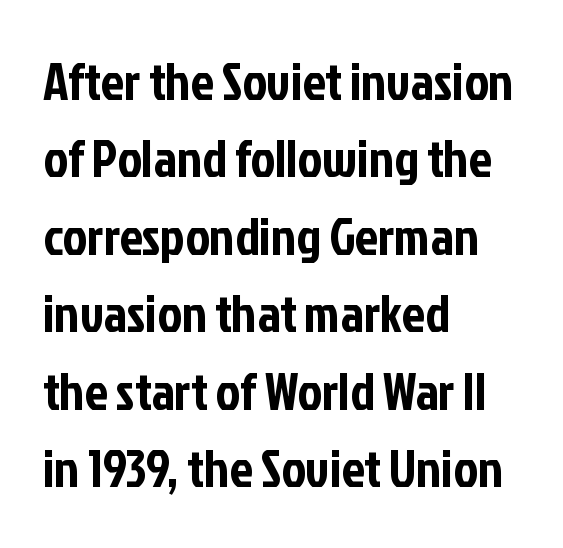
The image shows 52 px condensed sans-serif type, upright; set left-aligned, normal line spacing (1.49x), normal letter spacing, not underlined; low stroke contrast and a medium x-height.
